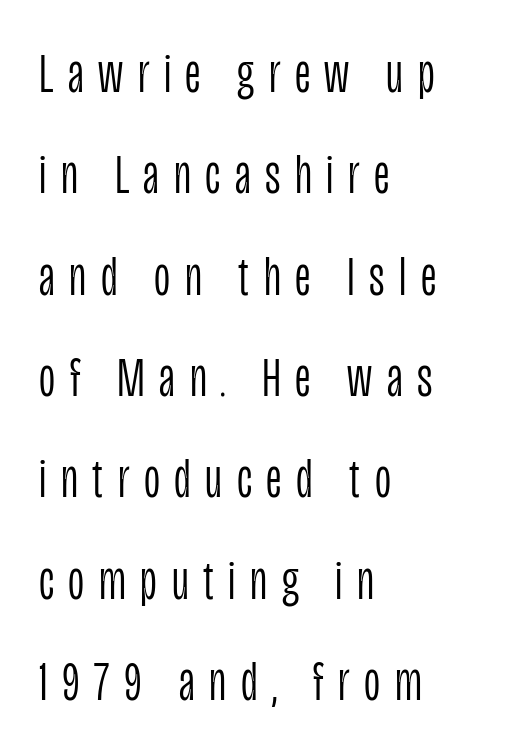
The image shows 56 px light, condensed sans-serif type, upright; set left-aligned, line spacing 1.81x, unusually wide letter spacing (+0.26 em), not underlined; low stroke contrast and a large x-height.
